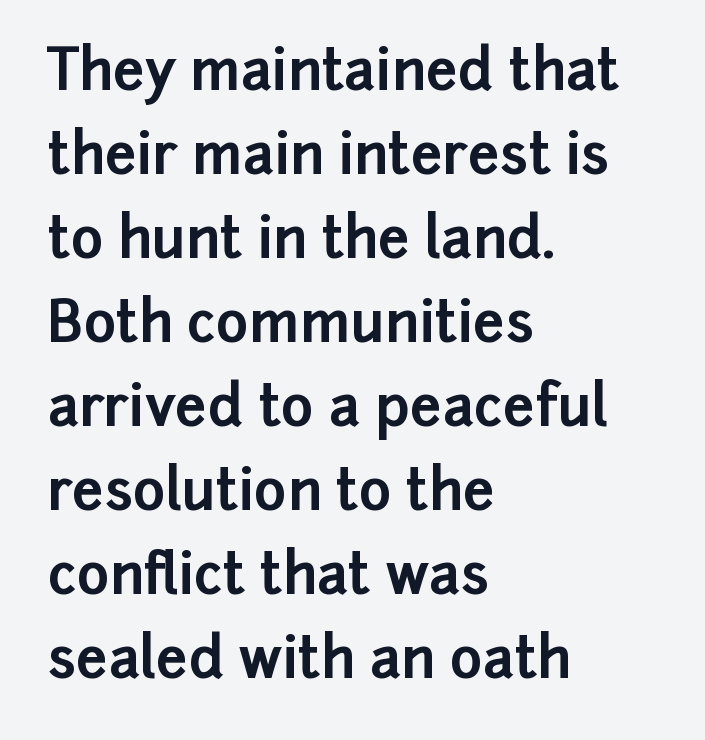
The line-height multiplier appears to be the usual default. Is the block centered? No — it sits flush against the left margin. Tracking value appears to be zero — textbook default spacing. On the weight axis this lands at bold, roughly 700. Words float on clear page, feet unadorned.
